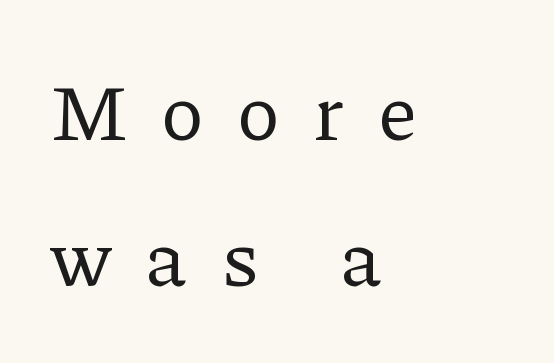
The image shows 80 px regular-weight serif type, upright; set left-aligned, line spacing 1.83x, unusually wide letter spacing (+0.44 em), not underlined; low stroke contrast and a medium x-height.
